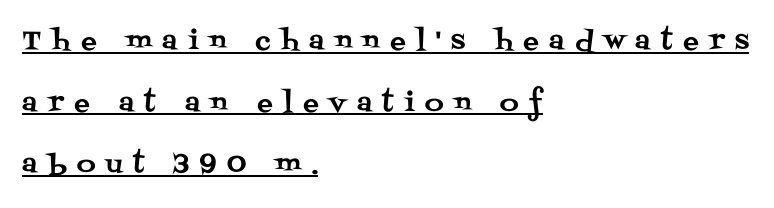
Q: Is the text italic (slanted)? A: No, it is upright.
Q: Is the text underlined? A: Yes.
Q: How is the paragraph aligned? A: Left-aligned.
Q: Is the spacing between letters normal or unusually wide? A: Unusually wide.
Q: Is the spacing between lines tight, normal or loose? A: Loose.
